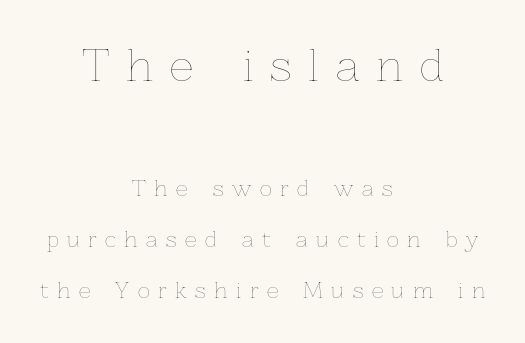
Summary of vertical rhythm: relaxed, with wide interline spacing. Letters have the restrained weight of plain body copy at most. Rule under the text: the space is simply empty. Reading top to bottom, the characters get smaller at the block break. The lettering holds an erect, upright posture throughout. Is this a fixed-width face? No — the glyphs have proportional, varying widths.
